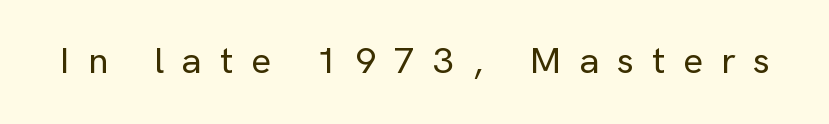
The image shows 37 px sans-serif type, upright; set unusually wide letter spacing (+0.49 em), not underlined; low stroke contrast and a medium x-height.
